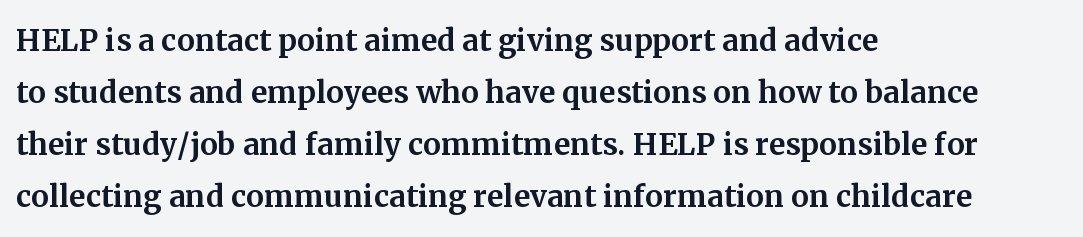
Q: Is the text italic (slanted)? A: No, it is upright.
Q: Is the typeface a serif or a sans-serif typeface? A: Serif.
Q: Is the text underlined? A: No.
Q: How is the paragraph aligned? A: Left-aligned.
Q: Is the spacing between letters normal or unusually wide? A: Normal.
Q: Is the spacing between lines tight, normal or loose? A: Normal.
Q: Width (condensed, normal, or wide)? A: Normal.
Q: Stroke contrast? A: Medium.
Q: x-height? A: Medium.
Q: Monospaced? A: No.
